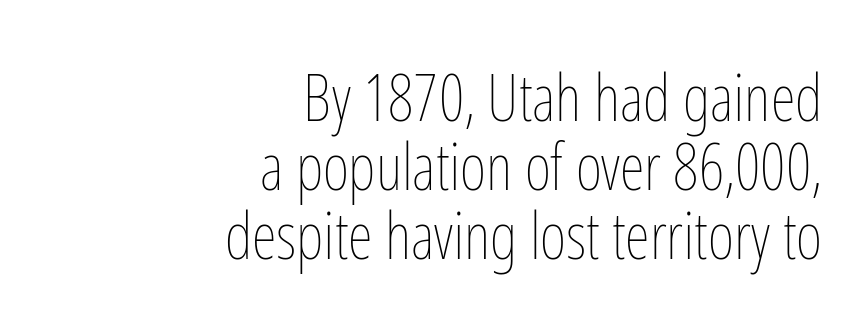
Style check: upright. Letter spacing: default. Is the block centered? No — it sits flush against the right margin. The specimen omits any rule beneath the text block's lines.
